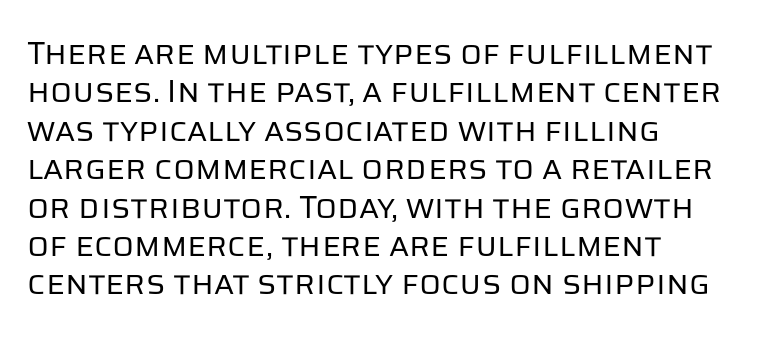
{"serif": "no", "italic": "no", "bold": "no", "weight": "regular", "width": "normal", "stroke_contrast": "low", "x_height": "large", "monospaced": "no", "underline": "no", "align": "left", "line_spacing_ratio": 1.2, "letter_spacing": "normal", "letter_spacing_em": 0.0, "glyph_px": 32}
